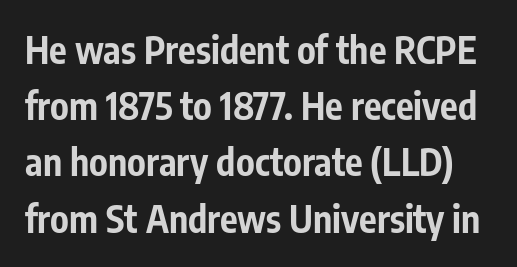
These lines keep a tight, regular rhythm from letter to letter. The text was rendered using a sans face with plain stroke endings. Is there any slant? The stems are plumb. Letters rest on an invisible, unmarked baseline. Looks like regular typesetting: each glyph gets only the width it needs.
